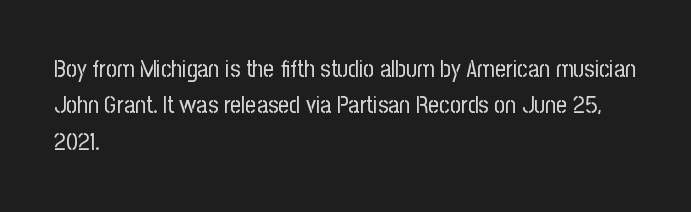
{"italic": "no", "bold": "no", "underline": "no", "align": "left", "line_spacing": "normal", "line_spacing_ratio": 1.52, "letter_spacing": "normal", "letter_spacing_em": 0.0, "glyph_px": 24}
